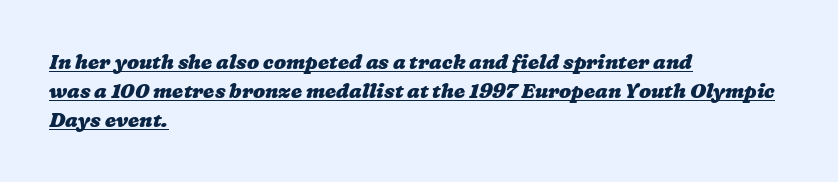
Q: Is the text bold? A: Yes.
Q: Is the text underlined? A: Yes.
Q: How is the paragraph aligned? A: Left-aligned.
Q: Is the spacing between letters normal or unusually wide? A: Normal.
Q: Is the spacing between lines tight, normal or loose? A: Normal.
